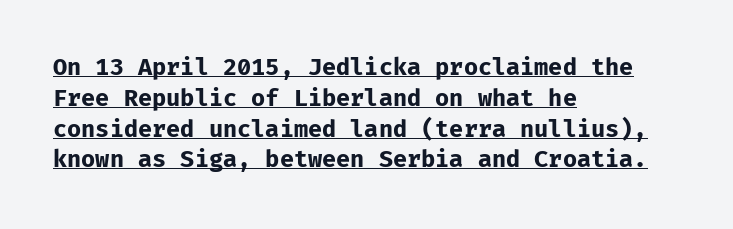
{"italic": "no", "bold": "yes", "underline": "yes", "align": "left", "line_spacing": "normal", "line_spacing_ratio": 1.34, "letter_spacing": "normal", "letter_spacing_em": 0.0, "glyph_px": 23}
